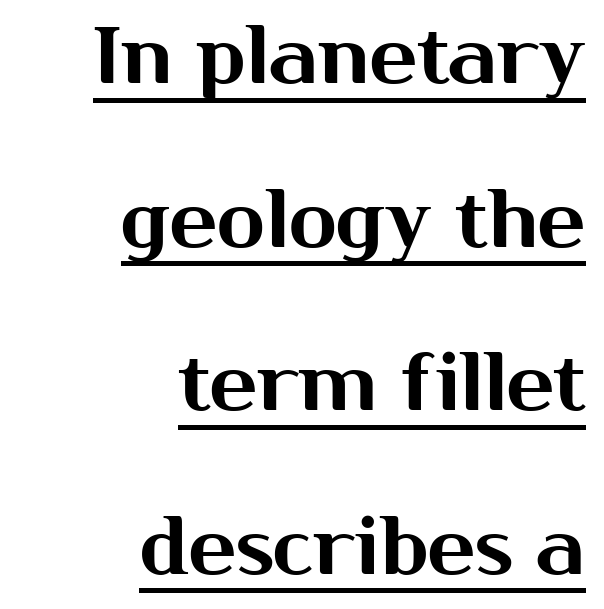
Q: Is the text italic (slanted)? A: No, it is upright.
Q: Is the typeface a serif or a sans-serif typeface? A: Sans-serif.
Q: Is the text underlined? A: Yes.
Q: How is the paragraph aligned? A: Right-aligned.
Q: Is the spacing between letters normal or unusually wide? A: Normal.
Q: Is the spacing between lines tight, normal or loose? A: Loose.
Q: Width (condensed, normal, or wide)? A: Normal.
Q: Stroke contrast? A: Medium.
Q: x-height? A: Medium.
Q: Monospaced? A: No.
